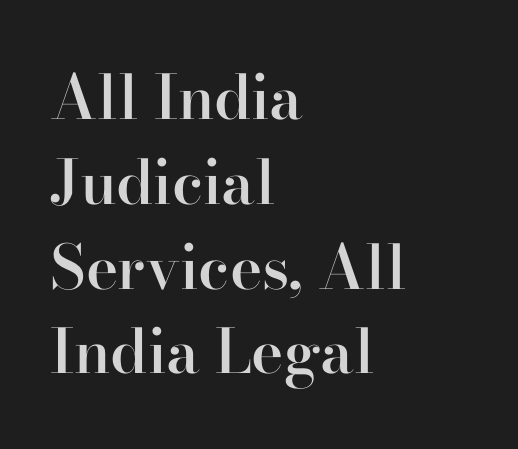
Q: Is the text bold? A: Semi-bold.
Q: Is the text italic (slanted)? A: No, it is upright.
Q: Is the typeface a serif or a sans-serif typeface? A: Serif.
Q: Is the text underlined? A: No.
Q: How is the paragraph aligned? A: Left-aligned.
Q: Is the spacing between letters normal or unusually wide? A: Normal.
Q: Is the spacing between lines tight, normal or loose? A: Normal.
Q: Width (condensed, normal, or wide)? A: Normal.
Q: Stroke contrast? A: High.
Q: x-height? A: Small.
Q: Monospaced? A: No.
